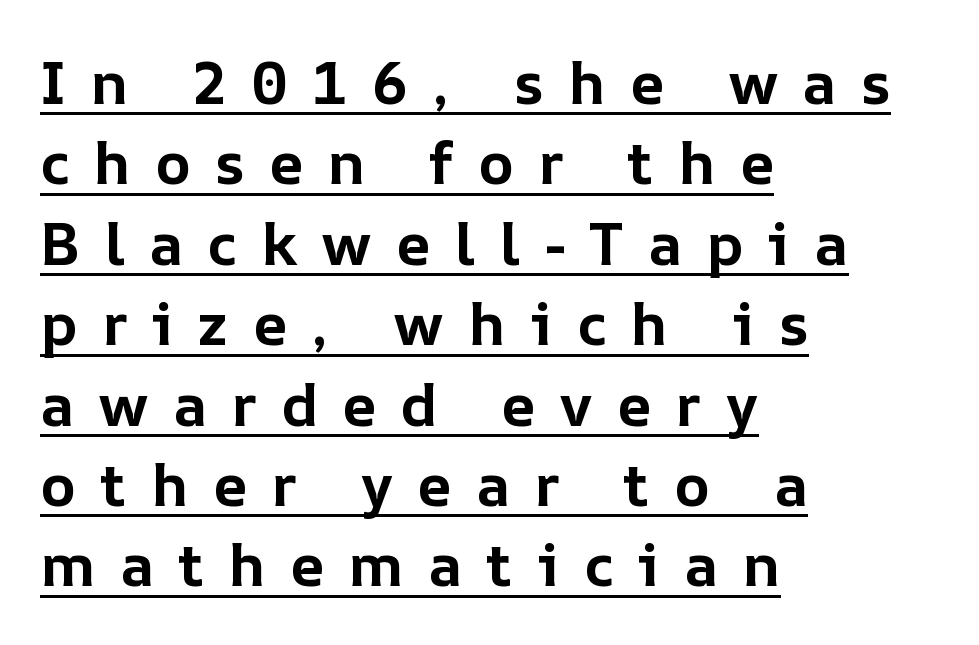
{"italic": "no", "bold": "yes", "weight": "bold", "width": "normal", "stroke_contrast": "low", "x_height": "medium", "monospaced": "no", "underline": "yes", "align": "left", "line_spacing": "normal", "line_spacing_ratio": 1.34, "letter_spacing": "wide", "letter_spacing_em": 0.4, "glyph_px": 60}
